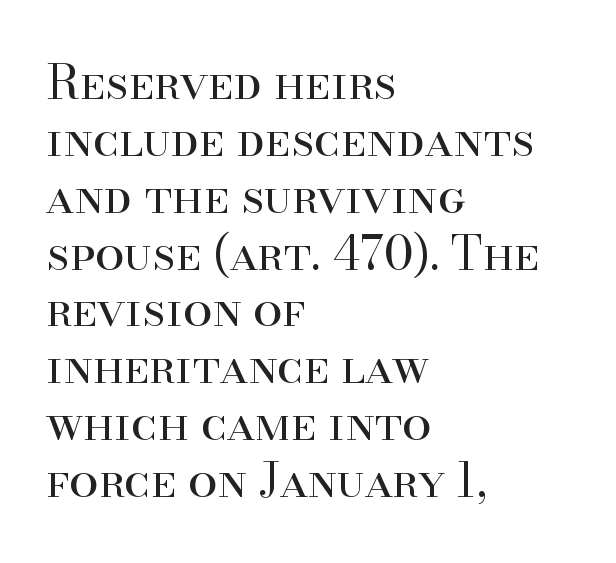
The image shows 47 px regular-weight serif type, upright; set left-aligned, line spacing 1.21x, normal letter spacing, not underlined; high stroke contrast and a small x-height.
